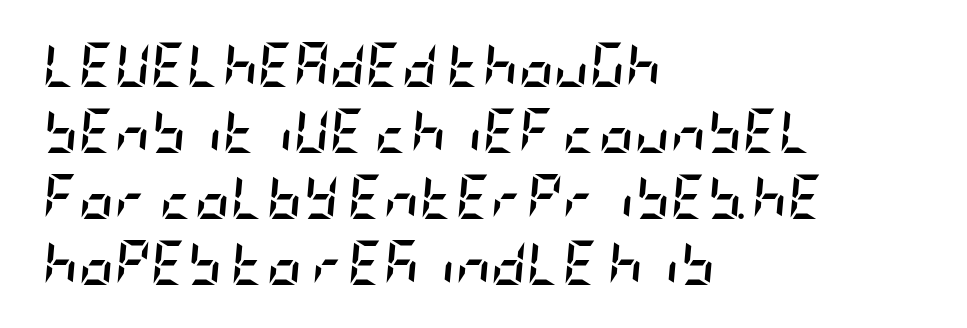
{"italic": "yes", "lean": "right", "slant_degrees": 5, "bold": "yes", "weight": "semibold", "width": "condensed", "stroke_contrast": "low", "x_height": "large", "underline": "no", "align": "left", "line_spacing": "normal", "line_spacing_ratio": 1.5, "letter_spacing": "normal", "letter_spacing_em": 0.0, "glyph_px": 44}
